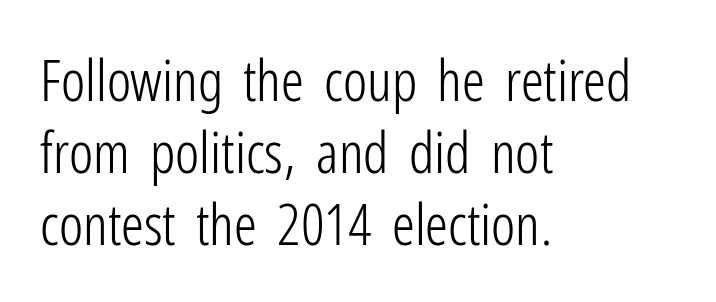
{"serif": "no", "italic": "no", "bold": "no", "weight": "light", "width": "condensed", "stroke_contrast": "low", "x_height": "medium", "monospaced": "no", "underline": "no", "align": "left", "line_spacing": "normal", "line_spacing_ratio": 1.26, "letter_spacing": "normal", "letter_spacing_em": 0.0, "glyph_px": 57}
